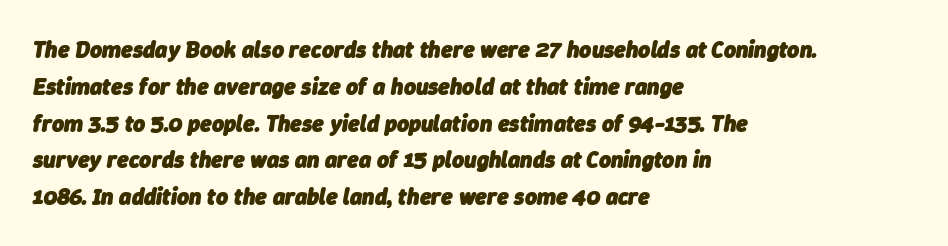
Is the block centered? No — it sits flush against the left margin. The line texture is even and compact thanks to regular tracking. Glance below the letters and you will spot only blank space. The space between consecutive lines is moderate. The specimen reads as italic at a glance.
